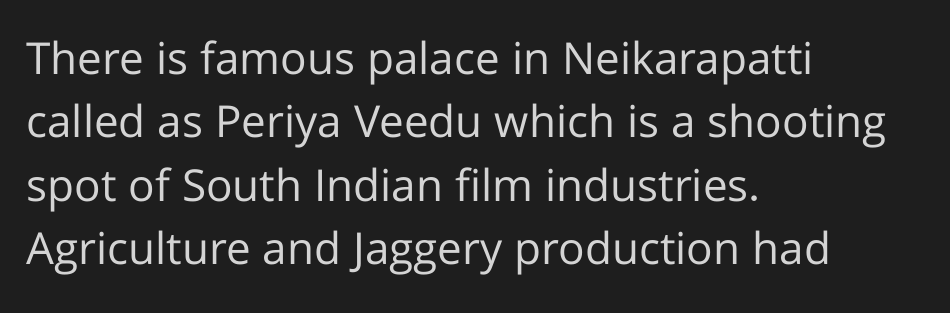
{"serif": "no", "italic": "no", "bold": "no", "weight": "regular", "width": "normal", "stroke_contrast": "low", "x_height": "medium", "monospaced": "no", "underline": "no", "align": "left", "line_spacing": "normal", "line_spacing_ratio": 1.44, "letter_spacing": "normal", "letter_spacing_em": 0.0, "glyph_px": 44}
